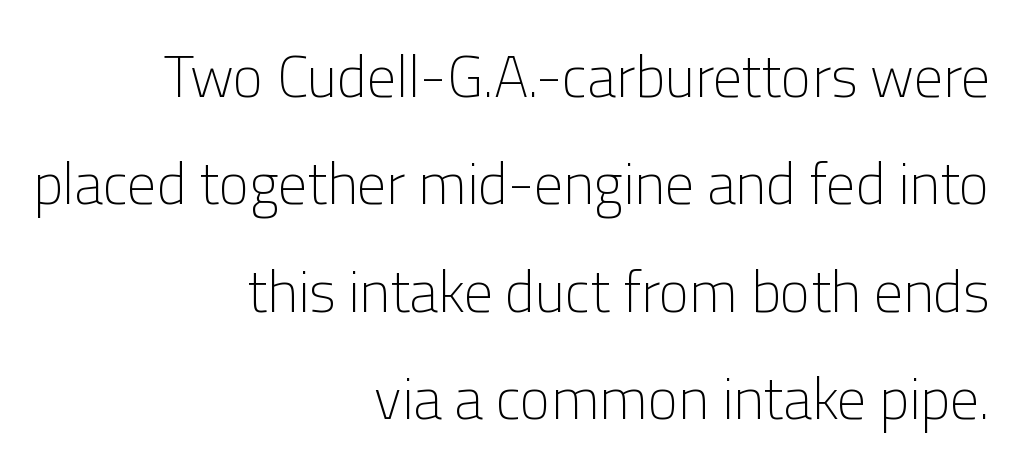
The image shows 58 px light sans-serif type, upright; set right-aligned, line spacing 1.85x, normal letter spacing, not underlined; low stroke contrast and a medium x-height.
